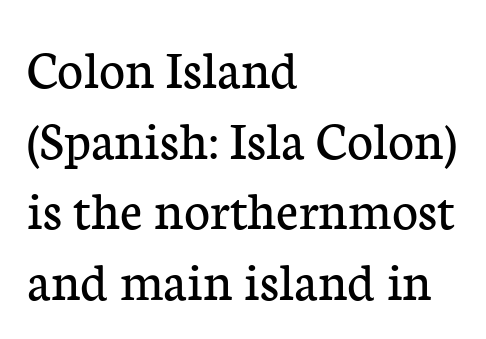
The image shows 56 px regular-weight serif type, upright; set left-aligned, normal line spacing (1.26x), normal letter spacing, not underlined; low stroke contrast and a medium x-height.
